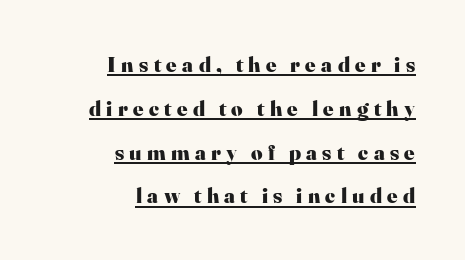
Q: Is the text bold? A: Yes.
Q: Is the text italic (slanted)? A: No, it is upright.
Q: Is the text underlined? A: Yes.
Q: How is the paragraph aligned? A: Right-aligned.
Q: Is the spacing between letters normal or unusually wide? A: Unusually wide.
Q: Is the spacing between lines tight, normal or loose? A: Loose.
